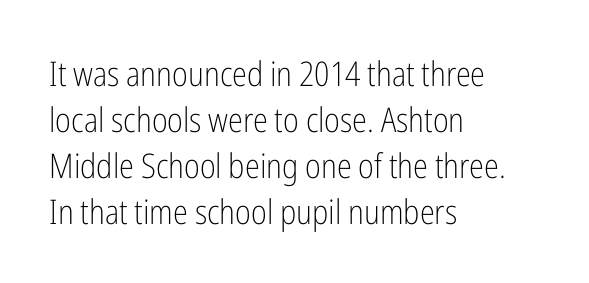
{"serif": "no", "italic": "no", "bold": "no", "weight": "light", "width": "condensed", "stroke_contrast": "low", "x_height": "medium", "monospaced": "no", "underline": "no", "align": "left", "line_spacing": "normal", "line_spacing_ratio": 1.35, "letter_spacing": "normal", "letter_spacing_em": 0.0, "glyph_px": 34}
